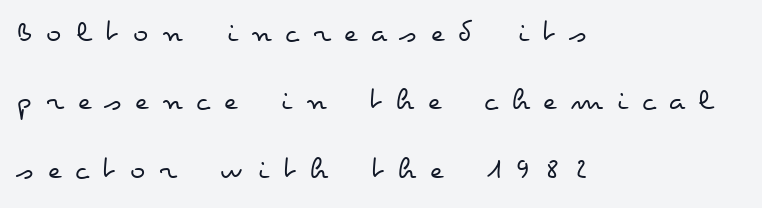
Does the leading feel generous? Absolutely, it's lavish. Anything drawn beneath the words? Only blank space. A roman cut, with each character standing at attention. The characters are drawn with everyday or finer stroke widths.
